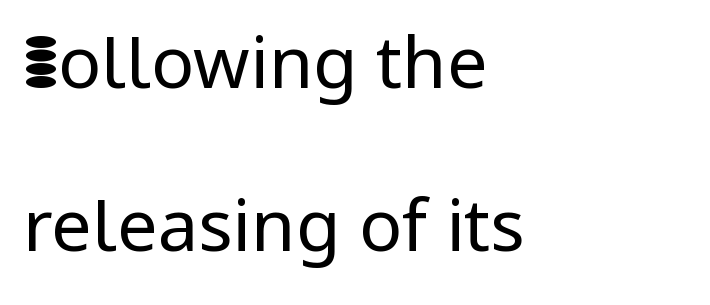
This rendering employs a face without finishing strokes, i.e., a sans-serif. Stroke thickness stays within the range of a standard reading face or lighter. Horizontally, the lines are justified to the leading edge only. The letters sit at their default tracking, neither squeezed nor spread. Posture: vertical.
